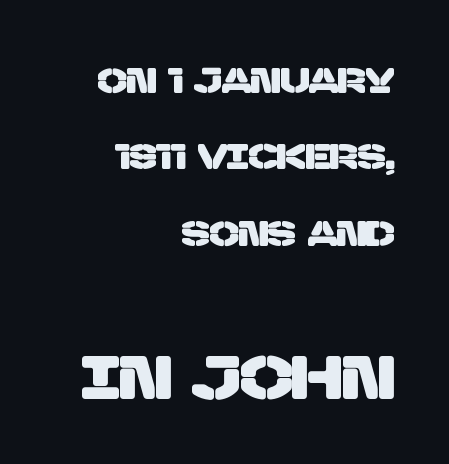
The image shows 62 px sans-serif type; set right-aligned, loose line spacing (2.18x), normal letter spacing, not underlined; the second (bottom) block is 1.77x larger; low stroke contrast and a large x-height.
